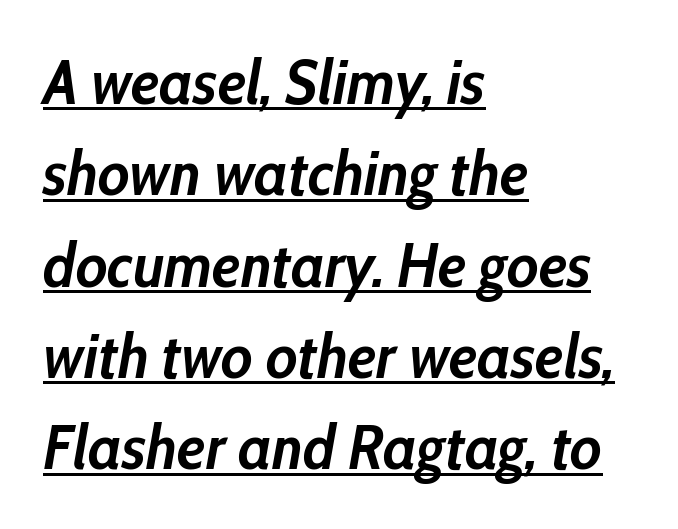
The image shows 63 px semibold, condensed type, italic (leaning right); set left-aligned, normal line spacing (1.45x), normal letter spacing, underlined; low stroke contrast and a medium x-height.
